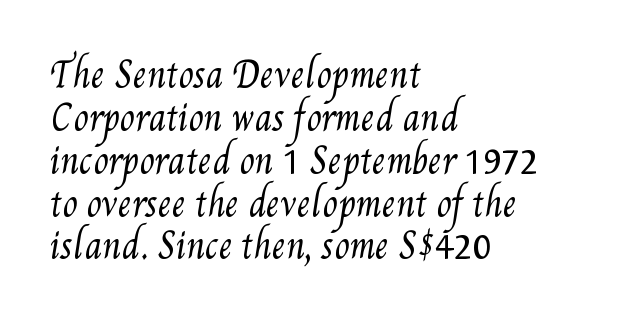
The lines in this sample share a left origin and differ only in where they stop. Compared with typical paragraphs, the rows here are spaced about the same. The cut favours lightness, reaching ordinary text weight at its darkest. Descender tails drop into unmarked territory. How are the letters spaced? Ordinarily, with no added tracking.
